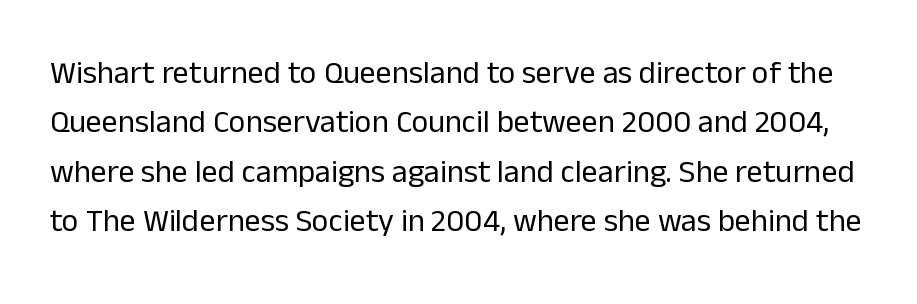
The image shows 32 px regular-weight sans-serif type, upright; set normal line spacing (1.54x), normal letter spacing, not underlined; low stroke contrast and a medium x-height.
